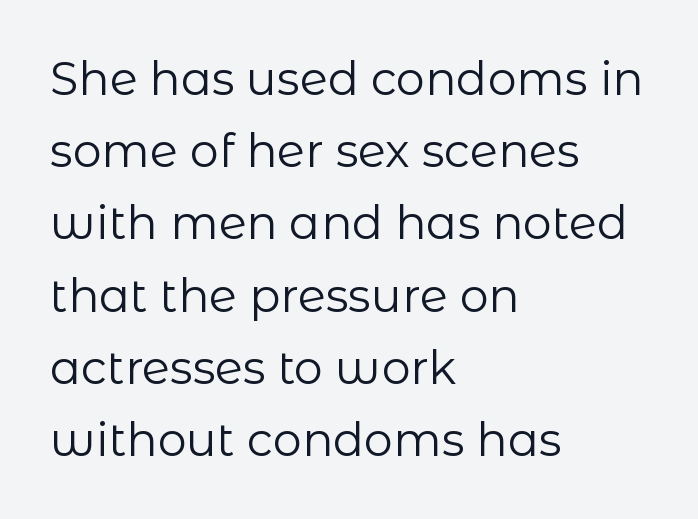
The image shows 46 px regular-weight sans-serif type, upright; set left-aligned, normal line spacing (1.57x), normal letter spacing, not underlined; low stroke contrast and a medium x-height.
